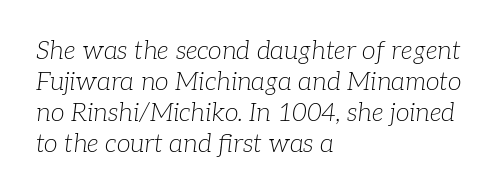
Q: Is the text bold? A: No.
Q: Is the text italic (slanted)? A: Yes, it leans right by about 7 degrees.
Q: Is the text underlined? A: No.
Q: How is the paragraph aligned? A: Left-aligned.
Q: Is the spacing between letters normal or unusually wide? A: Normal.
